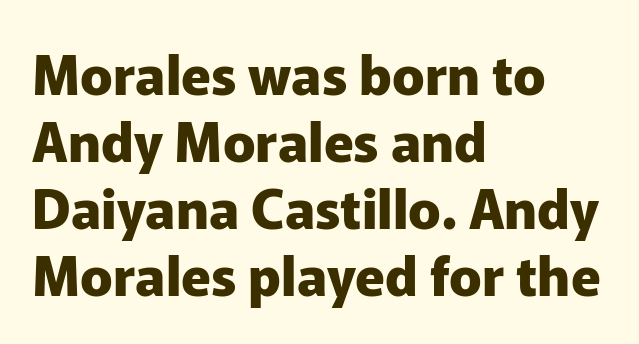
Q: Is the text bold? A: Yes.
Q: Is the text italic (slanted)? A: No, it is upright.
Q: Is the typeface a serif or a sans-serif typeface? A: Sans-serif.
Q: Is the text underlined? A: No.
Q: How is the paragraph aligned? A: Left-aligned.
Q: Is the spacing between letters normal or unusually wide? A: Normal.
Q: Width (condensed, normal, or wide)? A: Normal.
Q: Stroke contrast? A: Low.
Q: x-height? A: Medium.
Q: Monospaced? A: No.
